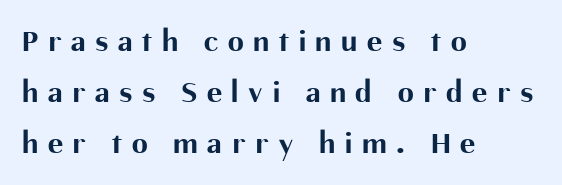
Q: Is the text bold? A: Yes.
Q: Is the text italic (slanted)? A: No, it is upright.
Q: Is the typeface a serif or a sans-serif typeface? A: Sans-serif.
Q: Is the text underlined? A: No.
Q: How is the paragraph aligned? A: Left-aligned.
Q: Is the spacing between letters normal or unusually wide? A: Unusually wide.
Q: Is the spacing between lines tight, normal or loose? A: Normal.
Q: Width (condensed, normal, or wide)? A: Normal.
Q: Stroke contrast? A: Medium.
Q: x-height? A: Medium.
Q: Monospaced? A: No.
